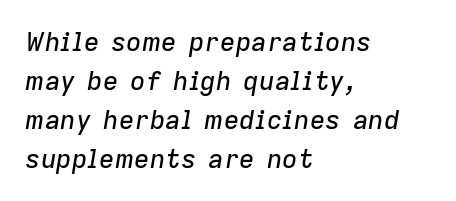
Just letters on the line, the space beneath them empty. Students, observe: this is what conventionally led text looks like. These lines stack with their left ends in a neat column. These lines keep a tight, regular rhythm from letter to letter. Looking at the ascenders, they clearly lean.
